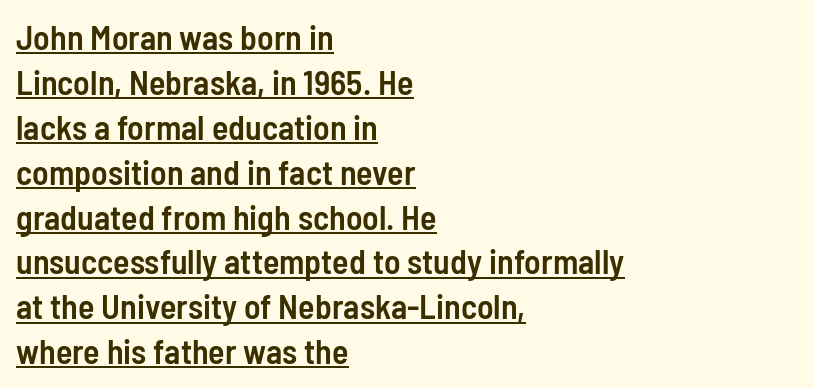
Heft: intermediate — a semibold. The rendering keeps characters at their native spacing. Does the lettering tilt? It doesn't — this is upright. Horizontal bands of white between lines are of average thickness.
